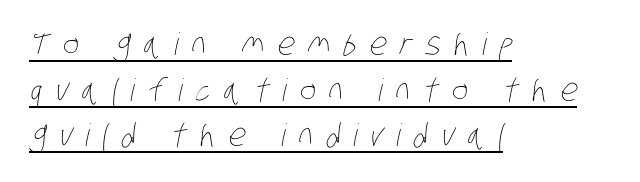
Q: Is the text bold? A: No.
Q: Is the text underlined? A: Yes.
Q: How is the paragraph aligned? A: Left-aligned.
Q: Is the spacing between letters normal or unusually wide? A: Unusually wide.
Q: Is the spacing between lines tight, normal or loose? A: Normal.
Q: Width (condensed, normal, or wide)? A: Condensed.
Q: Stroke contrast? A: Low.
Q: x-height? A: Large.
Q: Monospaced? A: No.
